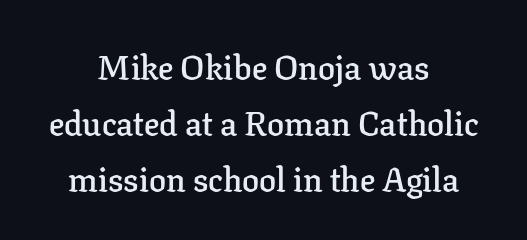
A semibold gives these letters moderate extra thickness, short of bold. Each new line begins a customary step beneath the previous one. Here the designer chose a conventional face with non-uniform glyph widths. This is serif lettering, the kind often seen in printed books. Typeset on center — no edge is straight.
